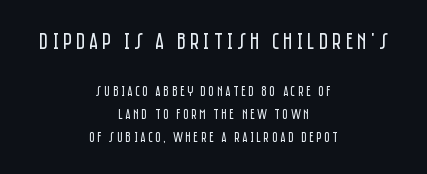
The typography opts for an upright posture over an oblique one. Large over small — that's the arrangement of the two blocks here. Nobody drew a line under any word here. The face looks like a standard text weight, possibly lighter. This block has exactly the height ordinary leading produces. Typeset on center — no edge is straight.
